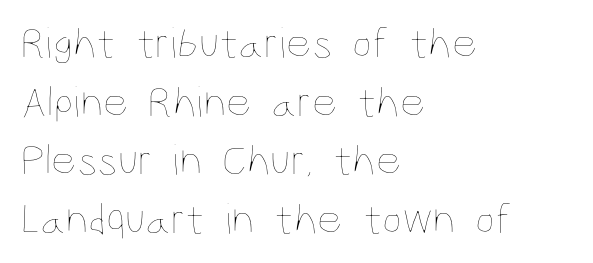
Q: Is the text bold? A: No.
Q: Is the text italic (slanted)? A: No, it is upright.
Q: Is the text underlined? A: No.
Q: How is the paragraph aligned? A: Left-aligned.
Q: Is the spacing between letters normal or unusually wide? A: Normal.
Q: Is the spacing between lines tight, normal or loose? A: Normal.
Q: Width (condensed, normal, or wide)? A: Condensed.
Q: Stroke contrast? A: Low.
Q: x-height? A: Large.
Q: Monospaced? A: No.
